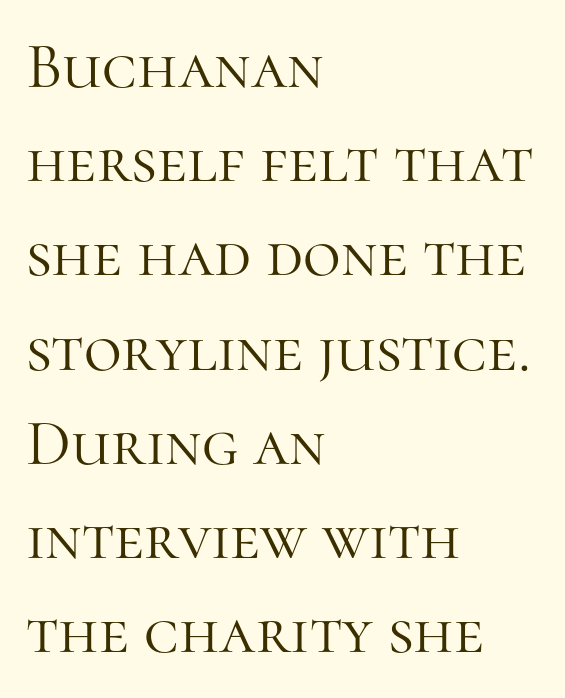
The image shows 65 px light serif type, upright; set left-aligned, normal line spacing (1.45x), normal letter spacing, not underlined; high stroke contrast and a medium x-height.
